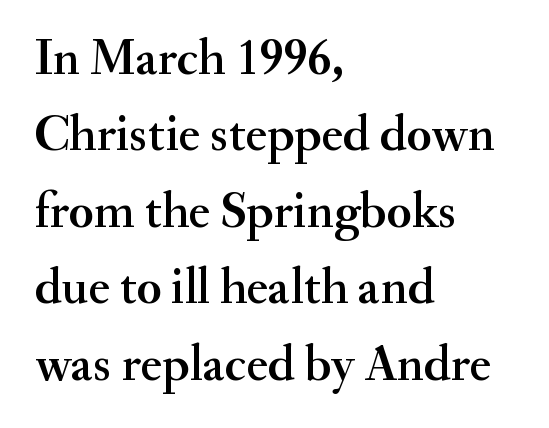
The image shows 51 px serif type, upright; set left-aligned, normal line spacing (1.5x), normal letter spacing, not underlined; medium stroke contrast and a small x-height.
